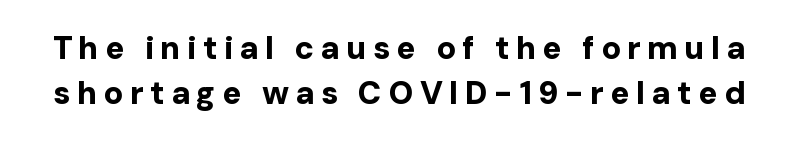
{"serif": "no", "italic": "no", "bold": "yes", "weight": "bold", "width": "normal", "stroke_contrast": "low", "x_height": "medium", "monospaced": "no", "underline": "no", "line_spacing": "normal", "line_spacing_ratio": 1.41, "letter_spacing": "wide", "letter_spacing_em": 0.2, "glyph_px": 32}
